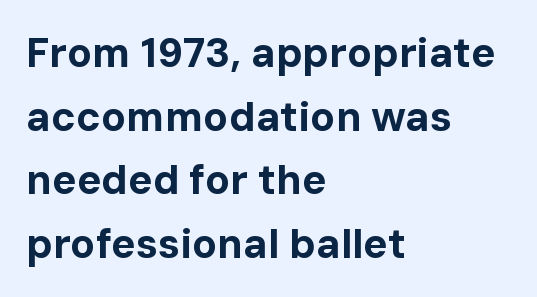
The image shows 41 px bold sans-serif type, upright; set left-aligned, normal line spacing (1.55x), normal letter spacing, not underlined; low stroke contrast and a medium x-height.
